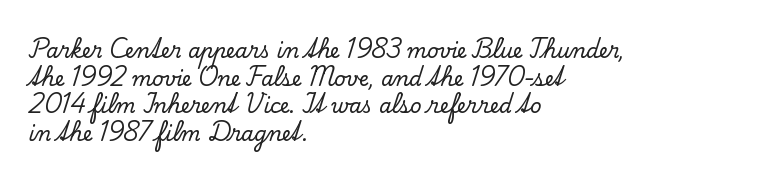
Q: Is the text italic (slanted)? A: Yes.
Q: Is the text underlined? A: No.
Q: How is the paragraph aligned? A: Left-aligned.
Q: Is the spacing between letters normal or unusually wide? A: Normal.
Q: Is the spacing between lines tight, normal or loose? A: Normal.
